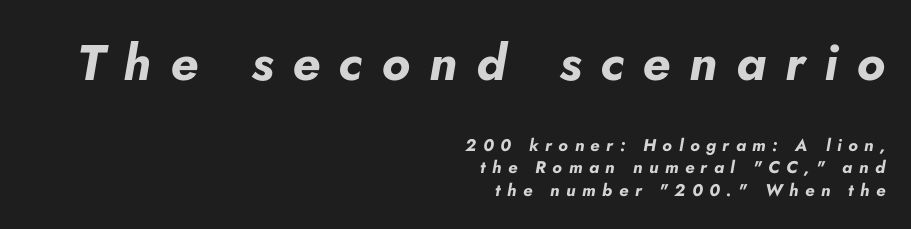
{"italic": "yes", "lean": "right", "slant_degrees": 10, "bold": "yes", "weight": "bold", "width": "normal", "stroke_contrast": "low", "x_height": "small", "monospaced": "no", "underline": "no", "align": "right", "line_spacing": "normal", "line_spacing_ratio": 1.32, "letter_spacing": "wide", "letter_spacing_em": 0.38, "larger_block": "first", "size_ratio": 2.94, "glyph_px": 50}
